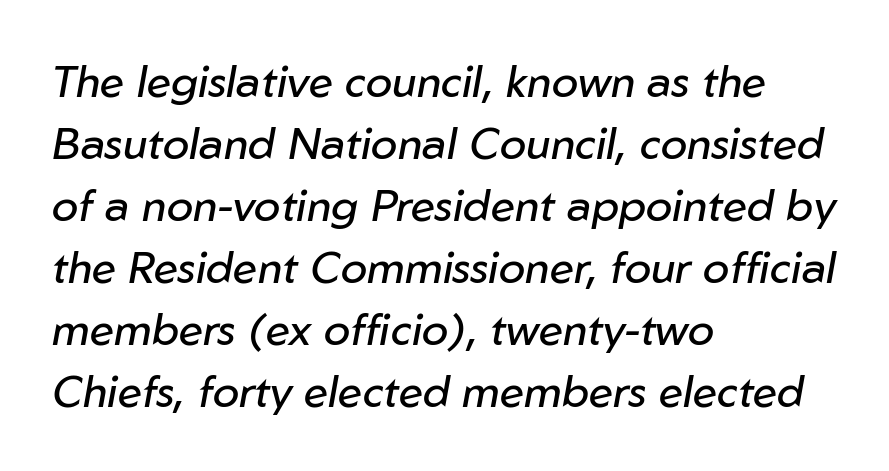
The cut favours lightness, reaching ordinary text weight at its darkest. Slanted lettering throughout. Only glyphs here, with clear space below each row. You could not count columns in this text — the font is proportionally spaced. The tracking reads as untouched default to a designer's eye.
